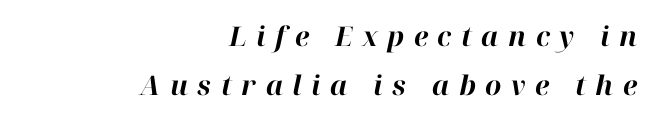
Slanted lettering throughout. A bare baseline throughout the passage. Line ends are locked; line starts wander. Does extra space separate the letters? Yes, quite a lot of it.
